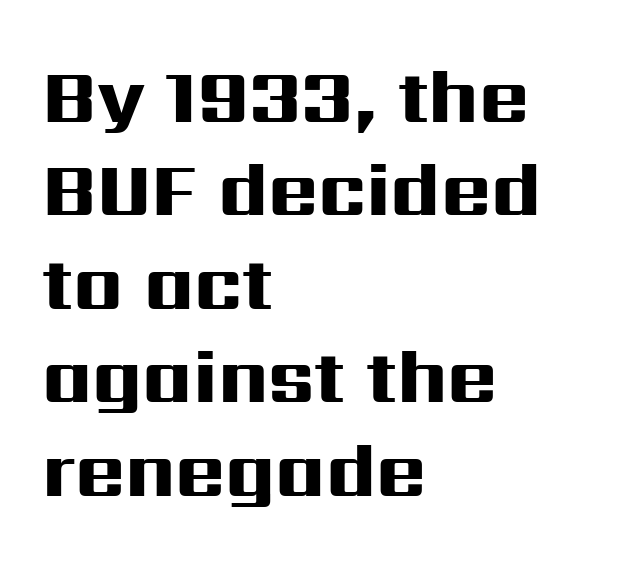
The image shows 76 px heavy, wide sans-serif type, upright; set left-aligned, line spacing 1.23x, normal letter spacing, not underlined; high stroke contrast and a medium x-height.
